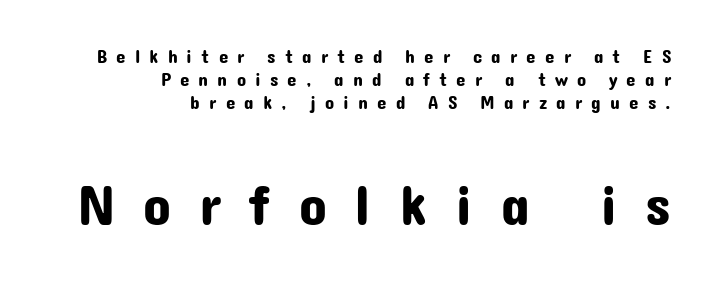
{"serif": "no", "italic": "no", "width": "normal", "stroke_contrast": "low", "x_height": "medium", "monospaced": "no", "underline": "no", "align": "right", "line_spacing_ratio": 1.2, "letter_spacing": "wide", "letter_spacing_em": 0.48, "larger_block": "second", "size_ratio": 3.05, "glyph_px": 58}
